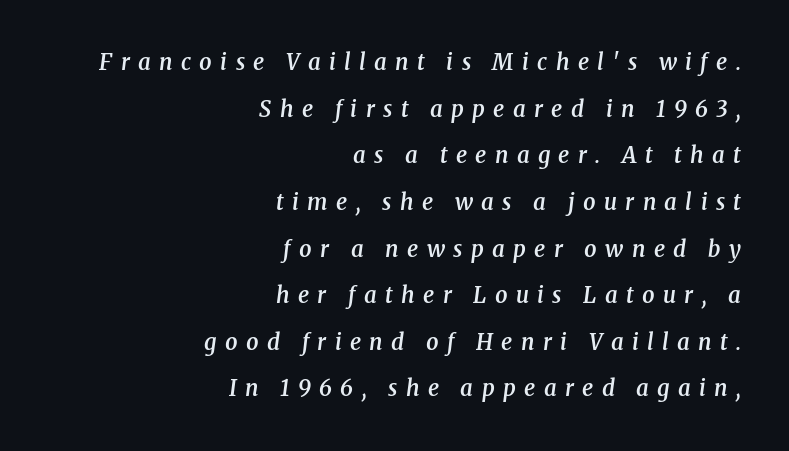
Display-style spreading of the glyphs; the letterfit is very open. Students, observe: this is what heavily led, spacious text looks like. In CSS terms this would be text-align: right. Quick note: underline off. These lines were composed using italics.
